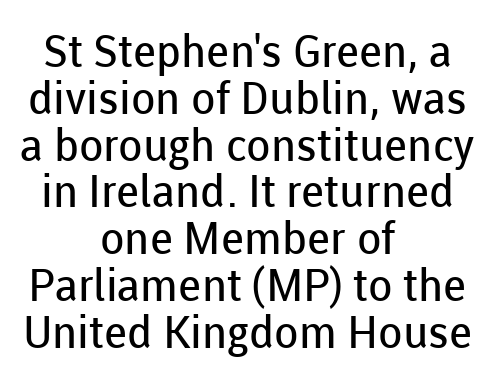
Q: Is the text bold? A: No.
Q: Is the text italic (slanted)? A: No, it is upright.
Q: Is the typeface a serif or a sans-serif typeface? A: Sans-serif.
Q: Is the text underlined? A: No.
Q: How is the paragraph aligned? A: Centered.
Q: Is the spacing between letters normal or unusually wide? A: Normal.
Q: Is the spacing between lines tight, normal or loose? A: Tight.
Q: Width (condensed, normal, or wide)? A: Normal.
Q: Stroke contrast? A: Low.
Q: x-height? A: Medium.
Q: Monospaced? A: No.
